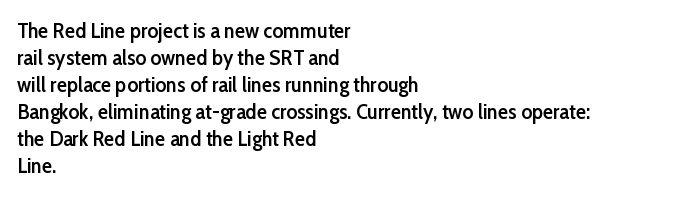
The image shows 21 px text type, upright; set left-aligned, normal line spacing (1.29x), normal letter spacing, not underlined.
